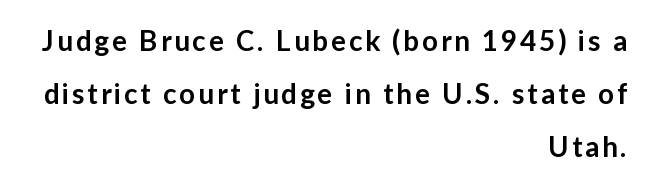
Q: Is the text bold? A: Semi-bold.
Q: Is the text italic (slanted)? A: No, it is upright.
Q: Is the typeface a serif or a sans-serif typeface? A: Sans-serif.
Q: Is the text underlined? A: No.
Q: How is the paragraph aligned? A: Right-aligned.
Q: Width (condensed, normal, or wide)? A: Normal.
Q: Stroke contrast? A: Low.
Q: x-height? A: Medium.
Q: Monospaced? A: No.
